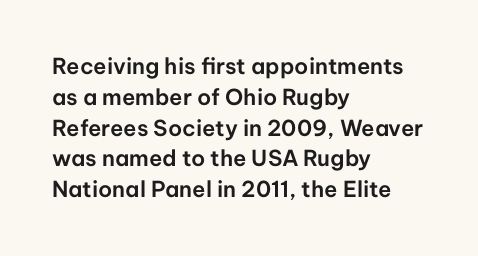
A classic flush-left, rag-right setting is used for this passage. Rendered with straight, roman letterforms. The rendering uses a moderate line-height, typical for paragraphs. In terms of letterspacing, this is plain default setting.
